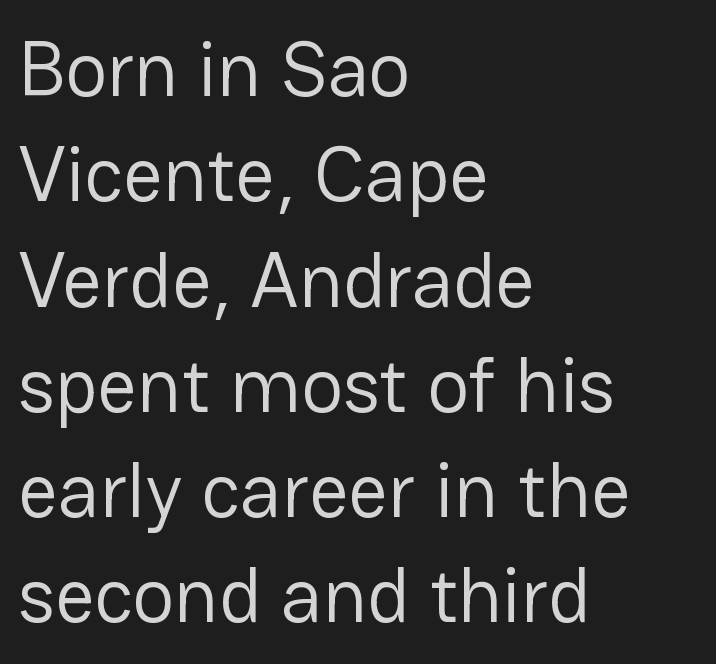
{"serif": "no", "italic": "no", "bold": "no", "weight": "regular", "width": "normal", "stroke_contrast": "low", "x_height": "medium", "monospaced": "no", "underline": "no", "align": "left", "line_spacing": "normal", "line_spacing_ratio": 1.35, "letter_spacing": "normal", "letter_spacing_em": 0.0, "glyph_px": 78}
